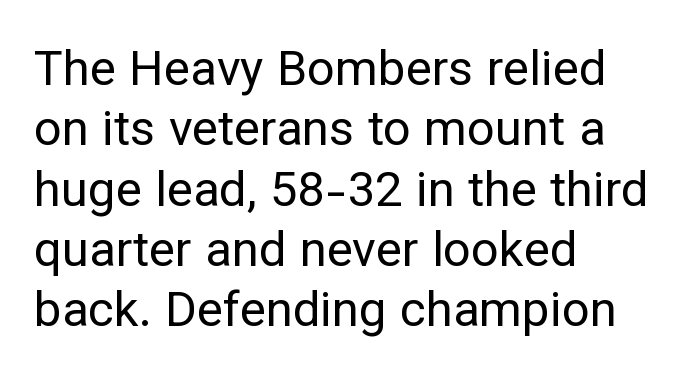
The image shows 49 px regular-weight sans-serif type, upright; set left-aligned, line spacing 1.23x, normal letter spacing, not underlined; low stroke contrast and a medium x-height.
